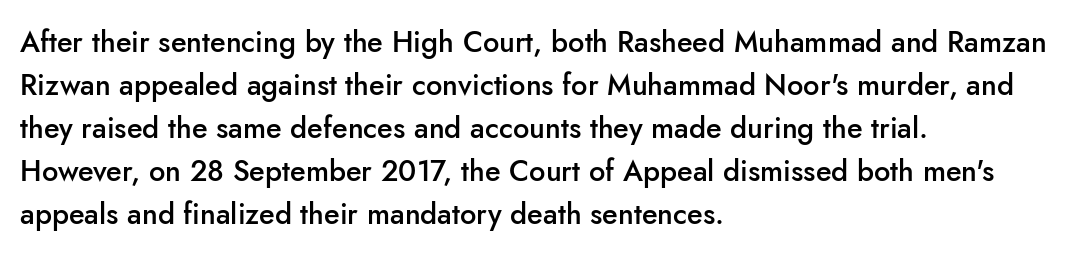
Examine the stroke ends and you'll find no serifs. The letters stand upright; this is a roman face. Check under the words: just untouched page. You could not count columns in this text — the font is proportionally spaced. In terms of leading, this rendering sits right in the middle.
